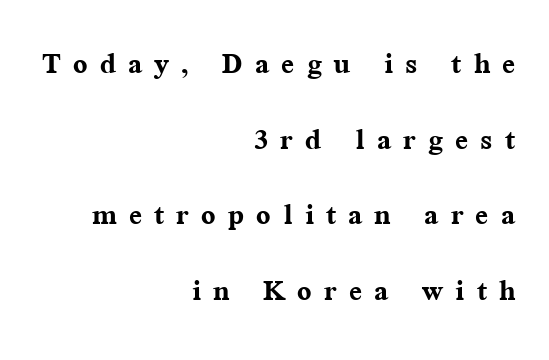
Q: Is the text bold? A: Yes.
Q: Is the text italic (slanted)? A: No, it is upright.
Q: Is the typeface a serif or a sans-serif typeface? A: Serif.
Q: Is the text underlined? A: No.
Q: How is the paragraph aligned? A: Right-aligned.
Q: Is the spacing between letters normal or unusually wide? A: Unusually wide.
Q: Is the spacing between lines tight, normal or loose? A: Loose.
Q: Width (condensed, normal, or wide)? A: Normal.
Q: Stroke contrast? A: Medium.
Q: x-height? A: Medium.
Q: Monospaced? A: No.
